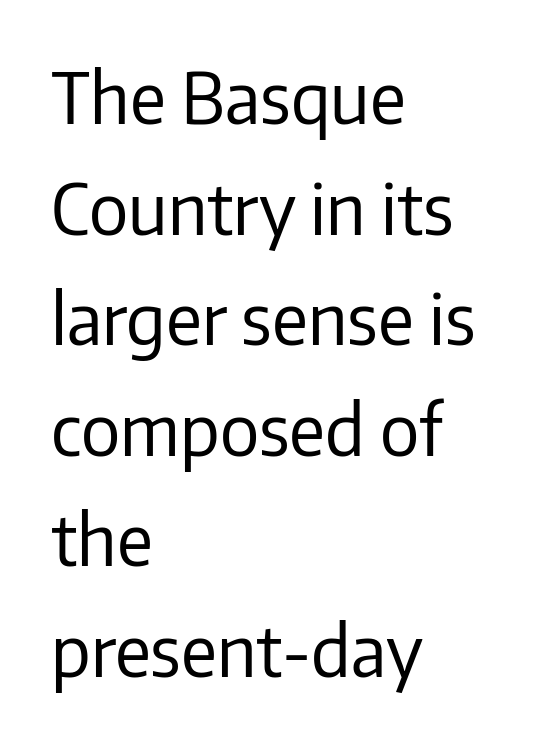
The axis of the letterforms is exactly vertical. Bold? No — there's no thickening of the strokes. The rendering anchors every line to the left-hand side. Character widths vary here, with narrow letters taking less room than wide ones.
